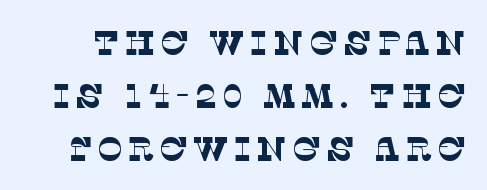
{"serif": "yes", "bold": "no", "weight": "thin", "width": "normal", "stroke_contrast": "low", "x_height": "large", "monospaced": "no", "underline": "no", "line_spacing": "normal", "line_spacing_ratio": 1.56, "glyph_px": 34}
